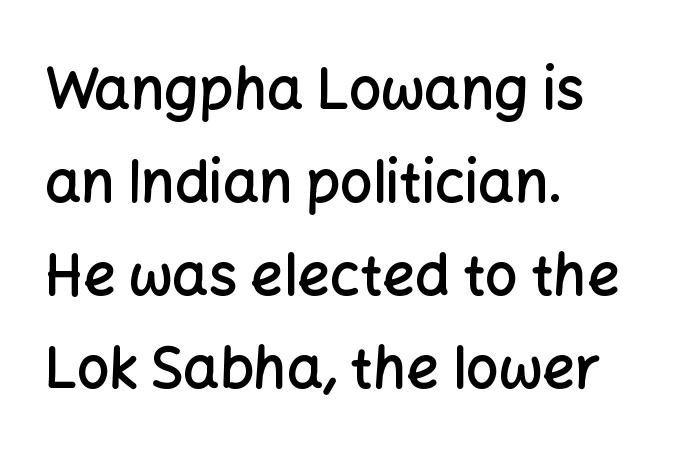
This sample is left-justified, so line endings fall wherever the words run out. This rendering employs a face without finishing strokes, i.e., a sans-serif. You could not count columns in this text — the font is proportionally spaced. How would I describe the line gaps? Plain and ordinary. Compared with an ordinary text face, these strokes are moderately heavier — a semibold. No italicization has been applied; the sample stays upright.
